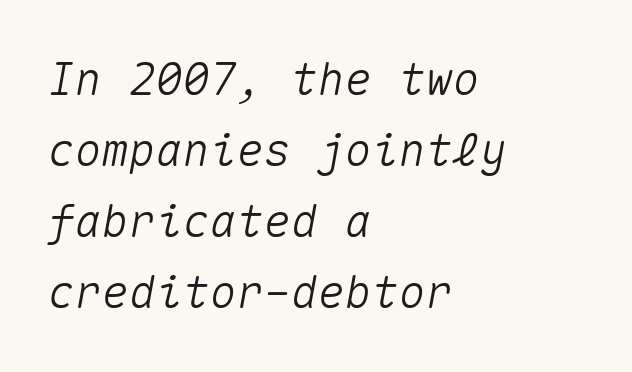
The image shows 45 px text type, italic (leaning right), monospaced; set left-aligned, normal line spacing (1.58x), normal letter spacing, not underlined; medium stroke contrast and a medium x-height.
